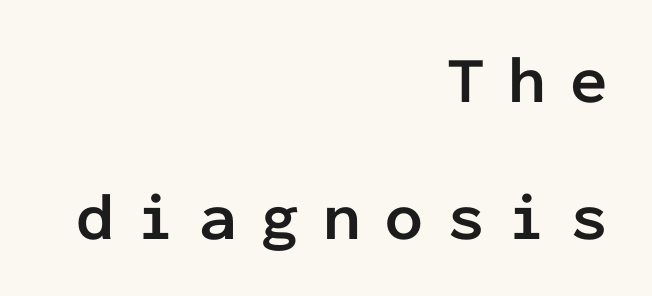
The image shows 67 px semibold sans-serif type, upright, monospaced; set right-aligned, loose line spacing (2.04x), unusually wide letter spacing (+0.36 em), not underlined; low stroke contrast and a medium x-height.
